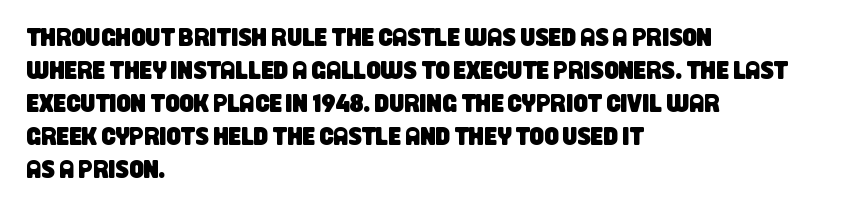
{"underline": "no", "align": "left", "line_spacing": "normal", "line_spacing_ratio": 1.32, "letter_spacing": "normal", "letter_spacing_em": 0.0, "glyph_px": 25}
